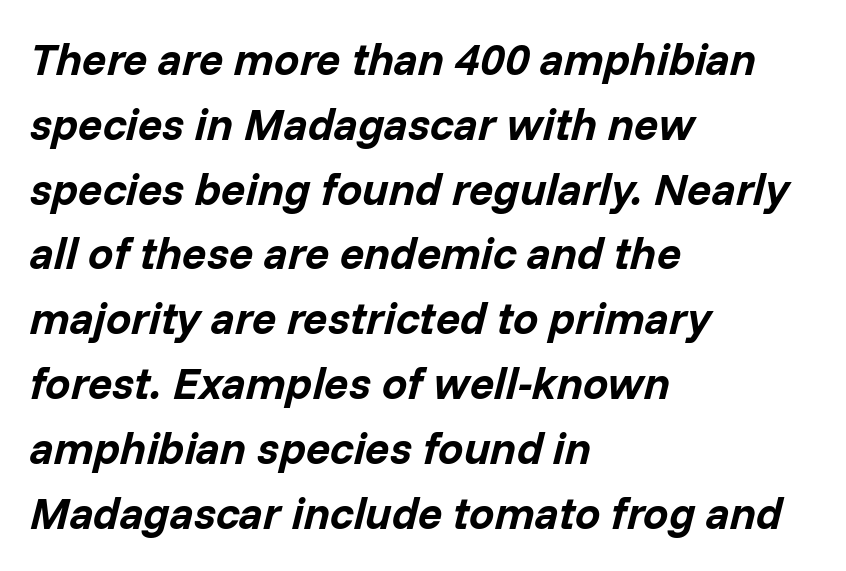
Whoever set this chose a conventional vertical rhythm. Unmarked baselines from the first word to the last. These lines were composed using italics. The paragraph has a hard left edge and a soft right edge.
